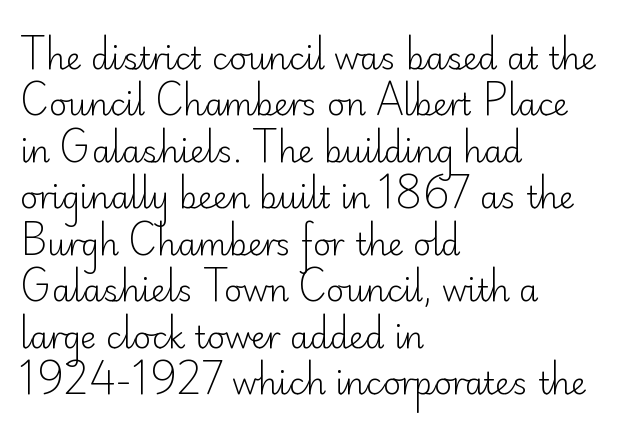
Q: Is the text bold? A: No.
Q: Is the text italic (slanted)? A: No, it is upright.
Q: Is the typeface a serif or a sans-serif typeface? A: Sans-serif.
Q: Is the text underlined? A: No.
Q: How is the paragraph aligned? A: Left-aligned.
Q: Is the spacing between letters normal or unusually wide? A: Normal.
Q: Is the spacing between lines tight, normal or loose? A: Normal.
Q: Width (condensed, normal, or wide)? A: Normal.
Q: Stroke contrast? A: Low.
Q: x-height? A: Small.
Q: Monospaced? A: No.
